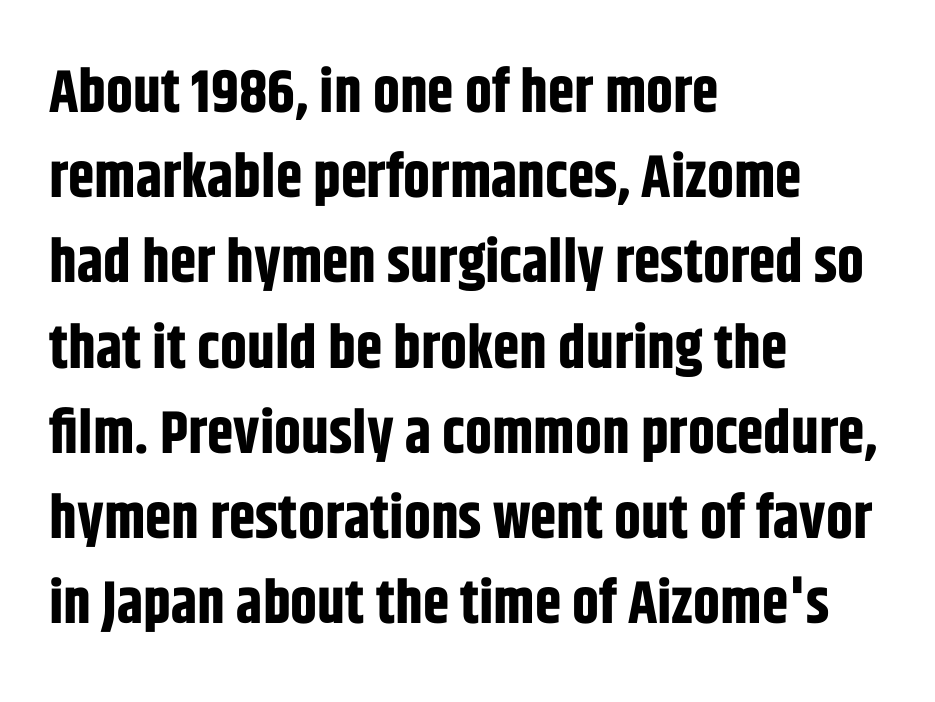
The strokes are fattened all the way to bold. The space between consecutive lines is moderate. Line beginnings align vertically; line endings do not. Proportional: the letters do not fall into vertical columns. The strip under each line holds only bare page. Type style note: lacks serifs.
